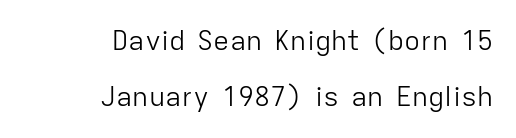
Q: Is the text bold? A: No.
Q: Is the text italic (slanted)? A: No, it is upright.
Q: Is the text underlined? A: No.
Q: How is the paragraph aligned? A: Right-aligned.
Q: Is the spacing between letters normal or unusually wide? A: Normal.
Q: Is the spacing between lines tight, normal or loose? A: Loose.
